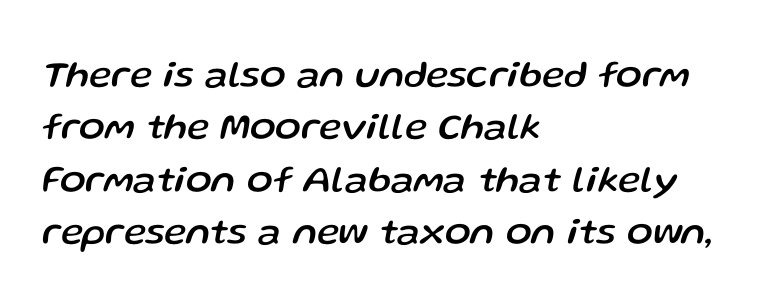
The image shows 38 px text type, italic (leaning right); set left-aligned, normal line spacing (1.38x), normal letter spacing, not underlined; low stroke contrast and a medium x-height.
